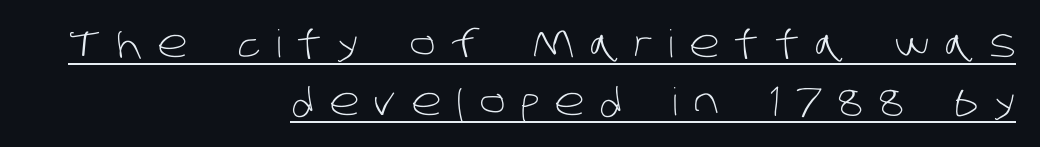
Q: Is the text bold? A: No.
Q: Is the typeface a serif or a sans-serif typeface? A: Sans-serif.
Q: Is the text underlined? A: Yes.
Q: How is the paragraph aligned? A: Right-aligned.
Q: Is the spacing between letters normal or unusually wide? A: Unusually wide.
Q: Is the spacing between lines tight, normal or loose? A: Normal.
Q: Width (condensed, normal, or wide)? A: Normal.
Q: Stroke contrast? A: Low.
Q: x-height? A: Large.
Q: Monospaced? A: No.
